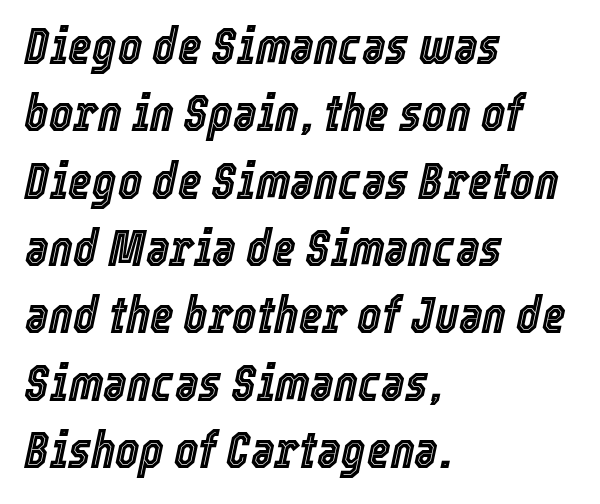
Looks like regular typesetting: each glyph gets only the width it needs. Only glyphs here, with clear space below each row. Is the letter spacing exaggerated? No — it looks like the ordinary default. A classic flush-left, rag-right setting is used for this passage.
